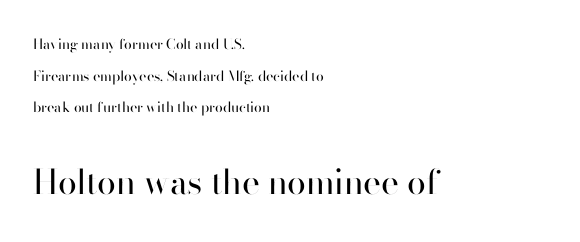
Q: Is the text bold? A: No.
Q: Is the text italic (slanted)? A: No, it is upright.
Q: Is the typeface a serif or a sans-serif typeface? A: Sans-serif.
Q: Is the text underlined? A: No.
Q: How is the paragraph aligned? A: Left-aligned.
Q: Is the spacing between letters normal or unusually wide? A: Normal.
Q: Is the spacing between lines tight, normal or loose? A: Loose.
Q: Which block of text is set in a larger size, the first (top) or the second (bottom)? A: The second (bottom) one.
Q: Width (condensed, normal, or wide)? A: Normal.
Q: Stroke contrast? A: High.
Q: x-height? A: Small.
Q: Monospaced? A: No.
